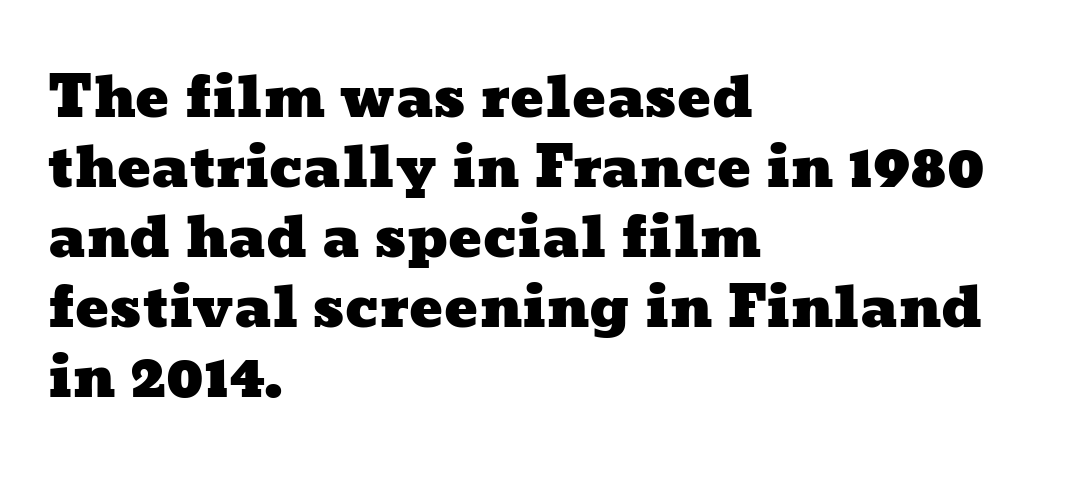
Q: Is the text underlined? A: No.
Q: How is the paragraph aligned? A: Left-aligned.
Q: Is the spacing between letters normal or unusually wide? A: Normal.
Q: Is the spacing between lines tight, normal or loose? A: Normal.
Q: Width (condensed, normal, or wide)? A: Wide.
Q: Stroke contrast? A: Low.
Q: x-height? A: Medium.
Q: Monospaced? A: No.
